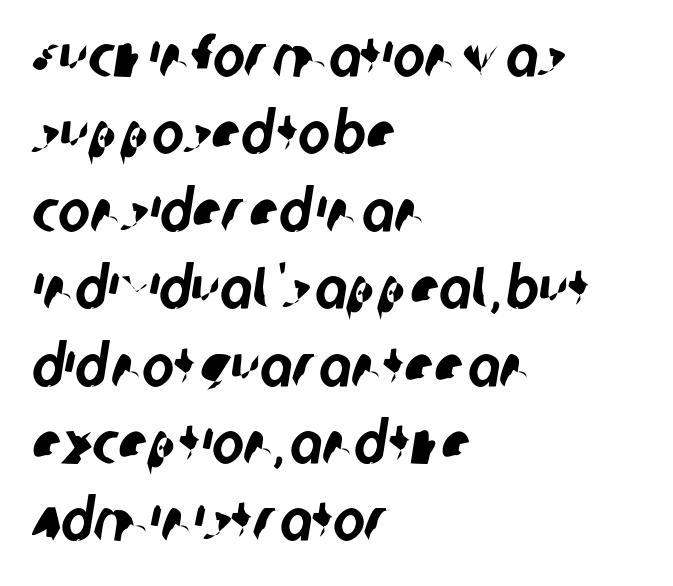
Q: Is the typeface a serif or a sans-serif typeface? A: Sans-serif.
Q: Is the text underlined? A: No.
Q: How is the paragraph aligned? A: Left-aligned.
Q: Is the spacing between letters normal or unusually wide? A: Normal.
Q: Is the spacing between lines tight, normal or loose? A: Normal.
Q: Width (condensed, normal, or wide)? A: Condensed.
Q: Stroke contrast? A: Low.
Q: x-height? A: Large.
Q: Monospaced? A: No.
